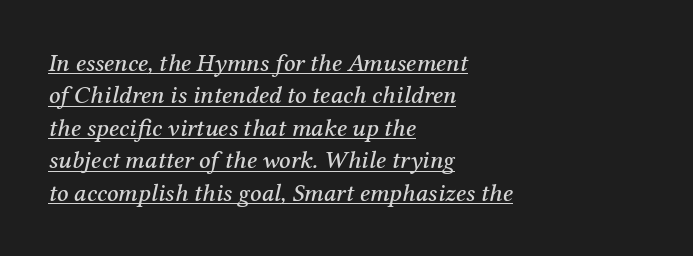
Q: Is the text italic (slanted)? A: Yes, it leans right by about 12 degrees.
Q: Is the text underlined? A: Yes.
Q: How is the paragraph aligned? A: Left-aligned.
Q: Is the spacing between letters normal or unusually wide? A: Normal.
Q: Is the spacing between lines tight, normal or loose? A: Normal.
